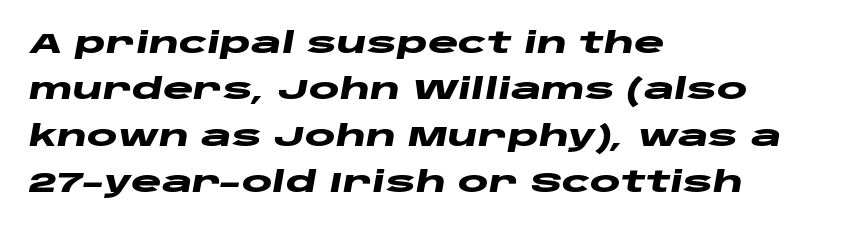
{"italic": "yes", "lean": "right", "slant_degrees": 10, "bold": "yes", "weight": "heavy", "width": "wide", "stroke_contrast": "low", "x_height": "large", "monospaced": "no", "underline": "no", "align": "left", "line_spacing": "normal", "line_spacing_ratio": 1.6, "letter_spacing": "normal", "letter_spacing_em": 0.0, "glyph_px": 29}
